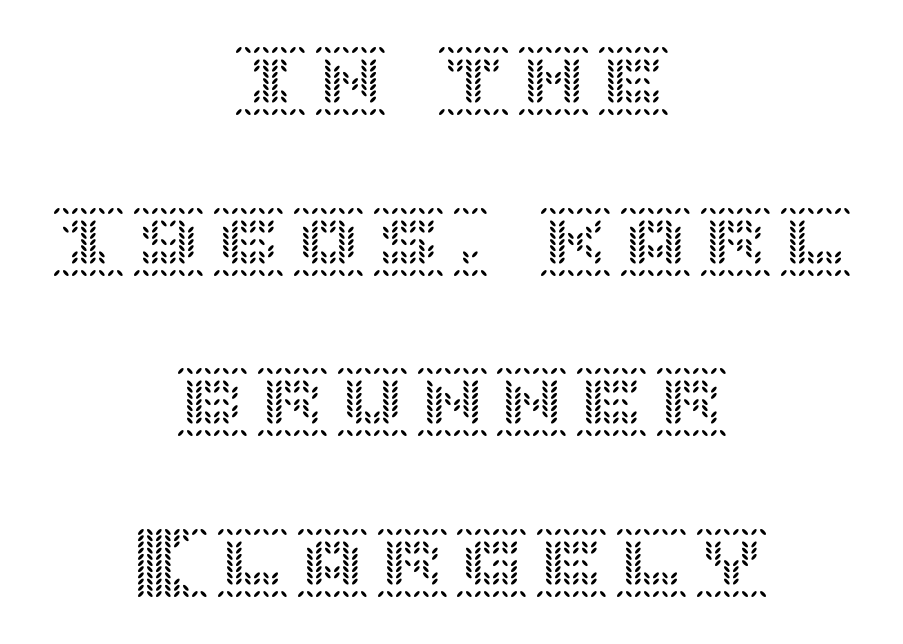
The image shows 72 px text type, upright; set centered, loose line spacing (2.23x), not underlined; a large x-height.
